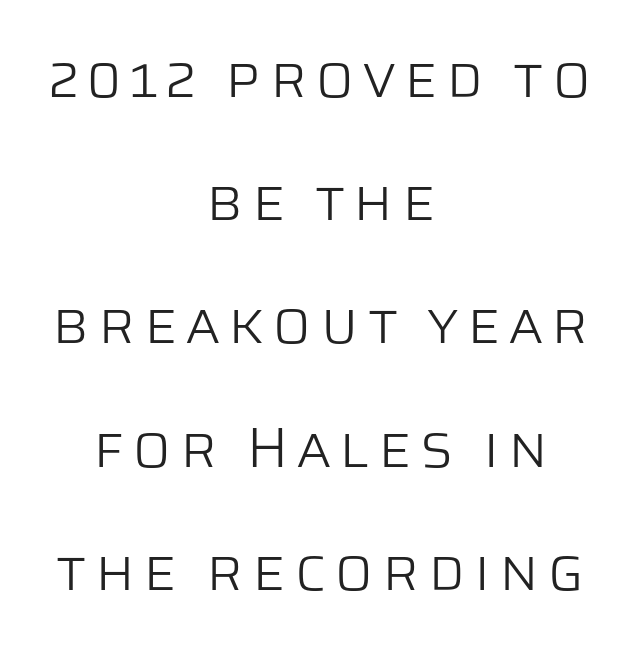
Rendered with straight, roman letterforms. Teacher's note: observe the equal gaps on both sides — that is centered alignment. Successive baselines arrive slowly, with a big drop between each. Beneath every word, the page is bare. The characters are drawn with everyday or finer stroke widths. The glyphs in this specimen are sans serif.
